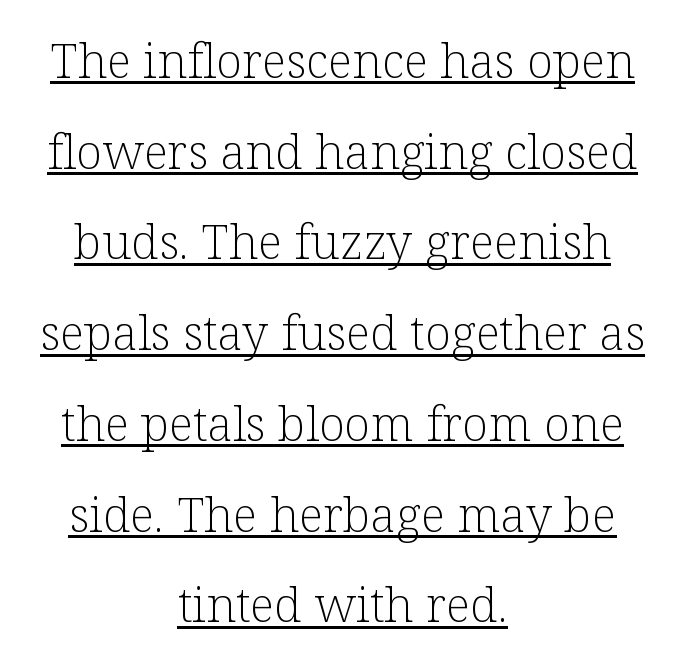
Q: Is the text bold? A: No.
Q: Is the text italic (slanted)? A: No, it is upright.
Q: Is the typeface a serif or a sans-serif typeface? A: Serif.
Q: Is the text underlined? A: Yes.
Q: How is the paragraph aligned? A: Centered.
Q: Is the spacing between letters normal or unusually wide? A: Normal.
Q: Width (condensed, normal, or wide)? A: Normal.
Q: Stroke contrast? A: Low.
Q: x-height? A: Medium.
Q: Monospaced? A: No.
